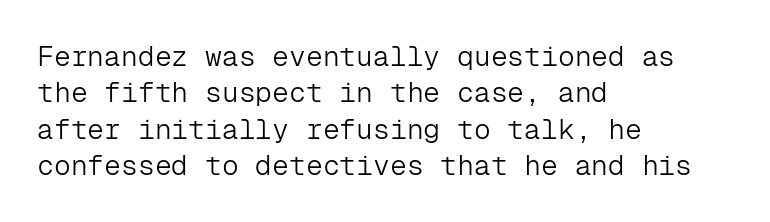
Q: Is the text bold? A: No.
Q: Is the text italic (slanted)? A: No, it is upright.
Q: Is the typeface a serif or a sans-serif typeface? A: Sans-serif.
Q: Is the text underlined? A: No.
Q: How is the paragraph aligned? A: Left-aligned.
Q: Is the spacing between letters normal or unusually wide? A: Normal.
Q: Is the spacing between lines tight, normal or loose? A: Normal.
Q: Width (condensed, normal, or wide)? A: Normal.
Q: Stroke contrast? A: Low.
Q: x-height? A: Medium.
Q: Monospaced? A: Yes.
